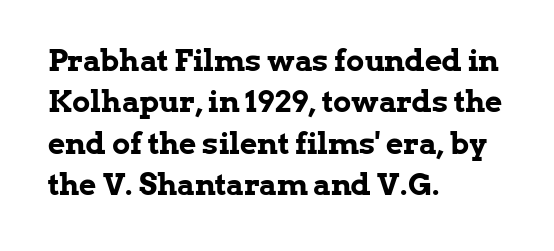
Q: Is the text bold? A: Yes.
Q: Is the text italic (slanted)? A: No, it is upright.
Q: Is the typeface a serif or a sans-serif typeface? A: Serif.
Q: Is the text underlined? A: No.
Q: How is the paragraph aligned? A: Left-aligned.
Q: Is the spacing between letters normal or unusually wide? A: Normal.
Q: Is the spacing between lines tight, normal or loose? A: Normal.
Q: Width (condensed, normal, or wide)? A: Normal.
Q: Stroke contrast? A: Low.
Q: x-height? A: Medium.
Q: Monospaced? A: No.
